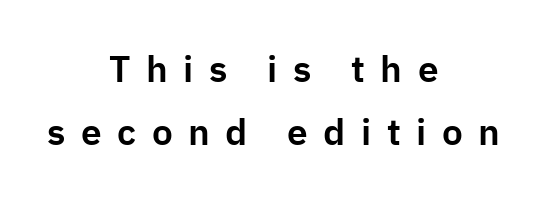
Regarding serifs, this sample does without them. Does the leading feel generous? No, just average. The gaps between neighbouring characters are conspicuously large. Here the designer chose a conventional face with non-uniform glyph widths.
